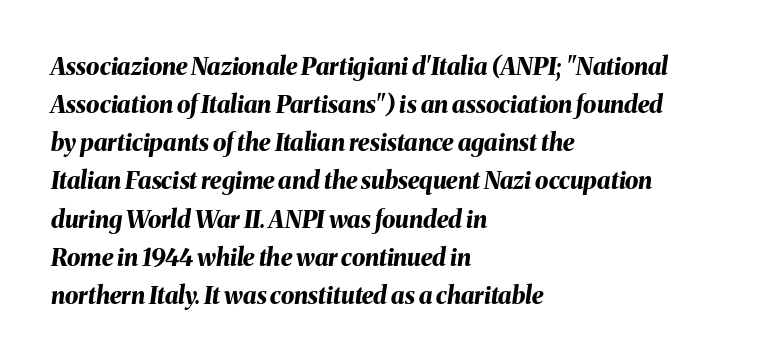
The space between consecutive lines is moderate. Weight: bold. Unmarked baselines from the first word to the last. Notice how the stems are inclined rather than vertical — that's the hallmark of italics. Letter spacing: default. The setting favours the left margin, as ordinary paragraphs usually do.
